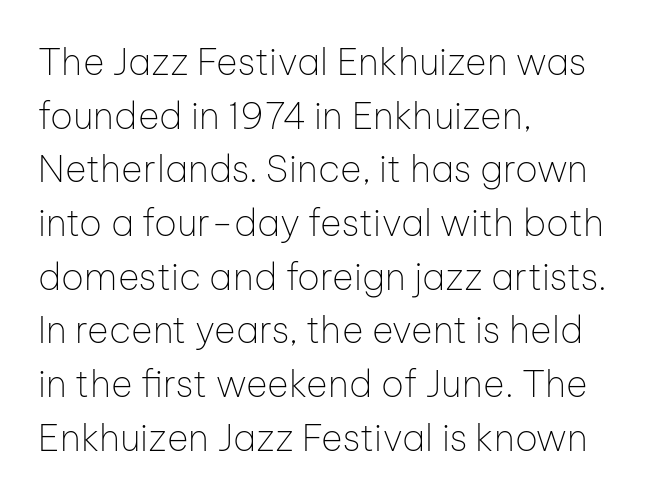
Q: Is the text bold? A: No.
Q: Is the text italic (slanted)? A: No, it is upright.
Q: Is the typeface a serif or a sans-serif typeface? A: Sans-serif.
Q: Is the text underlined? A: No.
Q: How is the paragraph aligned? A: Left-aligned.
Q: Is the spacing between letters normal or unusually wide? A: Normal.
Q: Is the spacing between lines tight, normal or loose? A: Normal.
Q: Width (condensed, normal, or wide)? A: Normal.
Q: Stroke contrast? A: Low.
Q: x-height? A: Medium.
Q: Monospaced? A: No.
